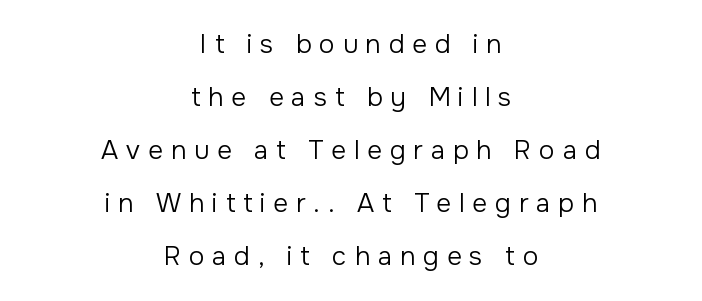
{"italic": "no", "bold": "no", "underline": "no", "align": "center", "line_spacing": "loose", "line_spacing_ratio": 2.04, "letter_spacing": "wide", "letter_spacing_em": 0.3, "glyph_px": 26}
